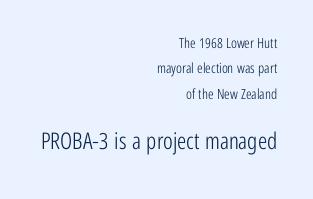
The image shows 23 px text type, upright; set right-aligned, line spacing 1.81x, normal letter spacing, not underlined; the second (bottom) block is 1.64x larger.
